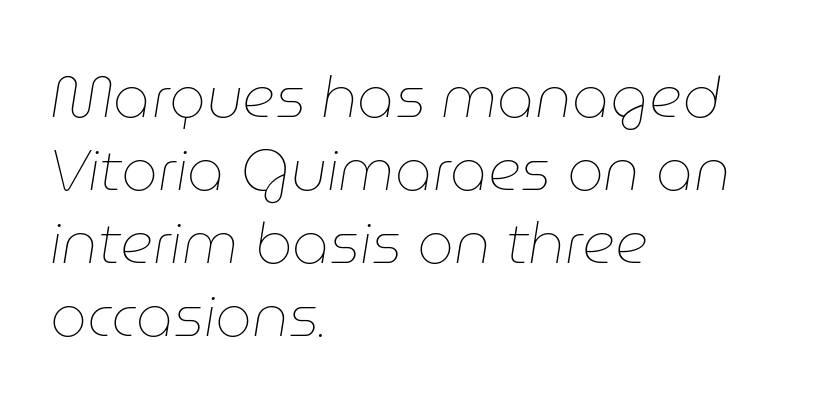
Nobody touched the tracking dial on this one. Horizontal alignment here is leftward, the default for most running prose. Has an underline been added? It has not. The face used here is proportionally spaced, like ordinary book or web type. Weight: in the light-to-regular range. Rendered with sloped, italic letterforms.
